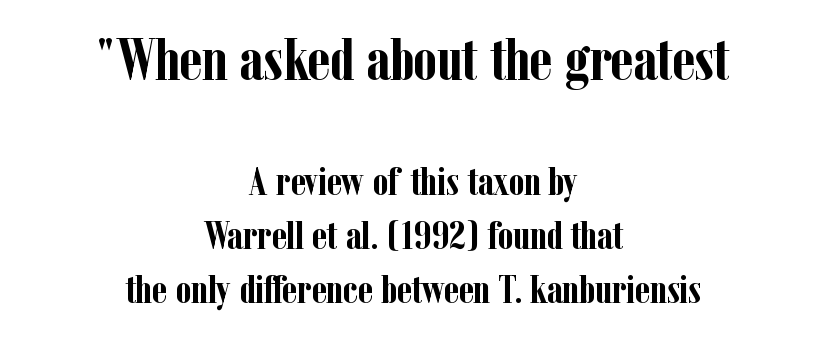
{"serif": "yes", "italic": "no", "bold": "yes", "weight": "semibold", "width": "condensed", "stroke_contrast": "low", "x_height": "medium", "monospaced": "no", "underline": "no", "align": "center", "line_spacing": "normal", "line_spacing_ratio": 1.36, "letter_spacing": "normal", "letter_spacing_em": 0.0, "larger_block": "first", "size_ratio": 1.5, "glyph_px": 60}
